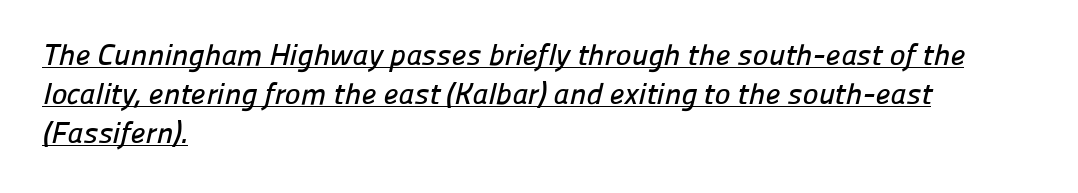
The image shows 30 px sans-serif type; set left-aligned, normal line spacing (1.3x), normal letter spacing, underlined; low stroke contrast and a medium x-height.
